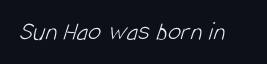
{"bold": "no", "underline": "no", "letter_spacing": "normal", "letter_spacing_em": 0.0, "glyph_px": 27}
